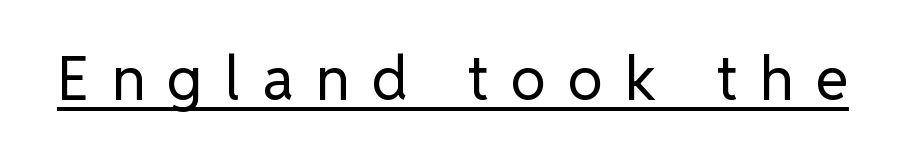
Think of a printed novel: that variable character pitch is what you see here. The weight tops out at a normal text grade. The face used here is a sans, in the tradition of grotesques and geometrics. The words here are underlined. Posture: straight, roman, zero tilt.
